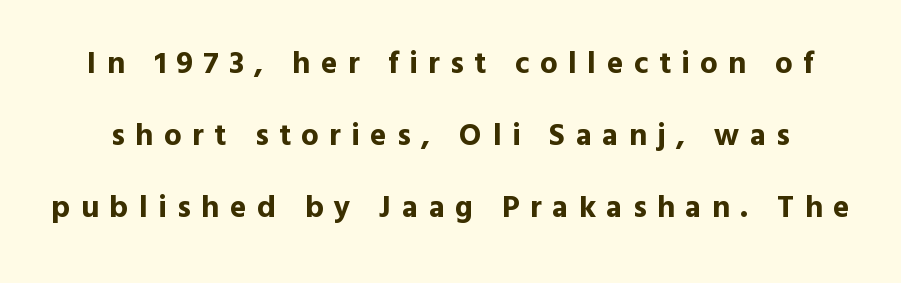
{"serif": "no", "italic": "no", "bold": "yes", "weight": "bold", "width": "normal", "x_height": "medium", "monospaced": "no", "underline": "no", "line_spacing": "loose", "line_spacing_ratio": 2.33, "letter_spacing": "wide", "letter_spacing_em": 0.34, "glyph_px": 31}
